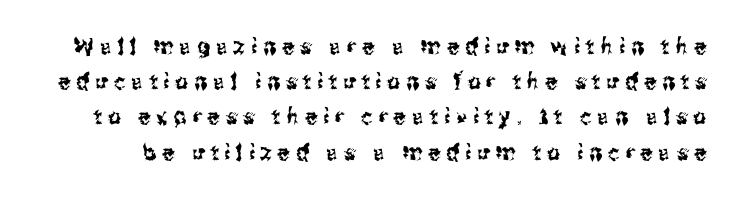
The image shows 22 px text type, upright; set normal line spacing (1.6x), unusually wide letter spacing (+0.28 em), not underlined.
